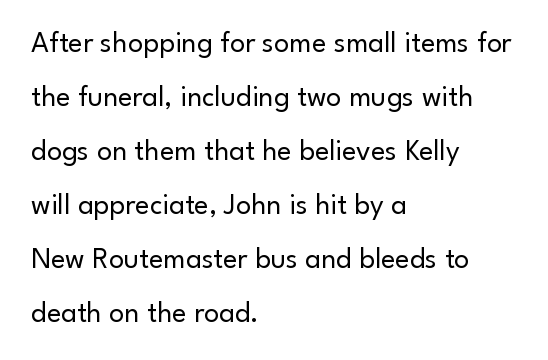
The image shows 30 px regular-weight sans-serif type, upright; set left-aligned, line spacing 1.8x, normal letter spacing, not underlined; low stroke contrast and a small x-height.
